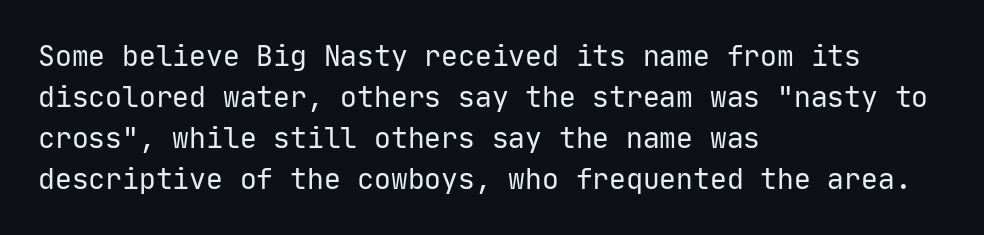
{"serif": "no", "italic": "no", "bold": "no", "weight": "regular", "width": "normal", "stroke_contrast": "low", "x_height": "medium", "monospaced": "yes", "underline": "no", "align": "left", "line_spacing": "normal", "line_spacing_ratio": 1.47, "letter_spacing": "normal", "letter_spacing_em": 0.0, "glyph_px": 28}
